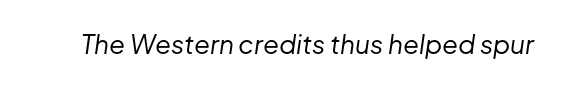
{"italic": "yes", "lean": "right", "slant_degrees": 8, "bold": "no", "underline": "no", "letter_spacing": "normal", "letter_spacing_em": 0.0, "glyph_px": 26}
